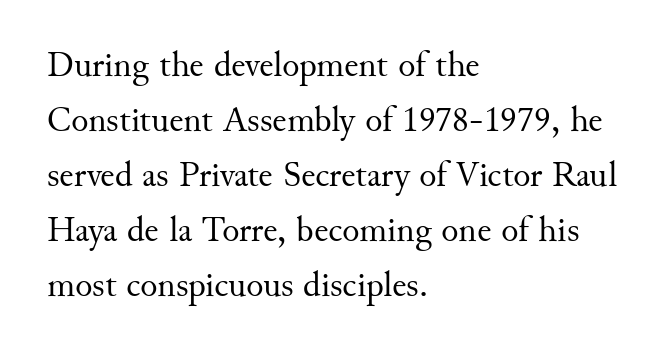
{"serif": "yes", "italic": "no", "bold": "no", "weight": "regular", "width": "normal", "stroke_contrast": "medium", "x_height": "small", "monospaced": "no", "underline": "no", "align": "left", "line_spacing": "normal", "line_spacing_ratio": 1.53, "letter_spacing": "normal", "letter_spacing_em": 0.0, "glyph_px": 36}
